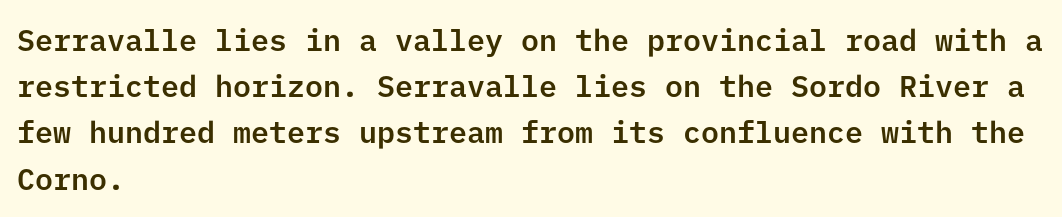
Q: Is the text italic (slanted)? A: No, it is upright.
Q: Is the typeface a serif or a sans-serif typeface? A: Sans-serif.
Q: Is the text underlined? A: No.
Q: How is the paragraph aligned? A: Left-aligned.
Q: Is the spacing between letters normal or unusually wide? A: Normal.
Q: Is the spacing between lines tight, normal or loose? A: Normal.
Q: Width (condensed, normal, or wide)? A: Normal.
Q: Stroke contrast? A: Low.
Q: x-height? A: Medium.
